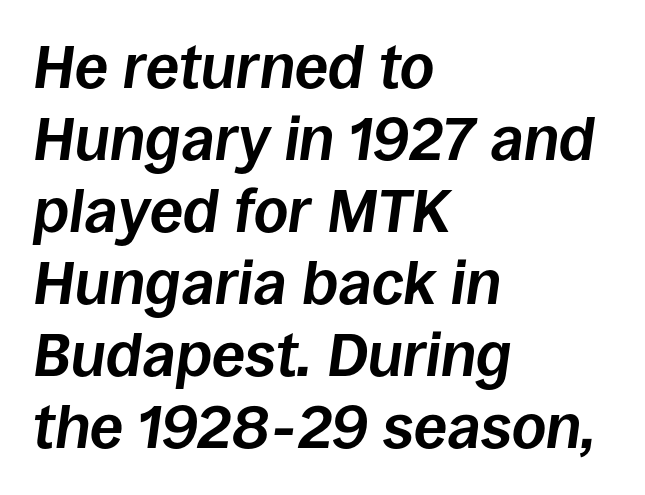
The image shows 60 px bold type, italic (leaning right); set left-aligned, line spacing 1.2x, normal letter spacing, not underlined; low stroke contrast and a large x-height.
